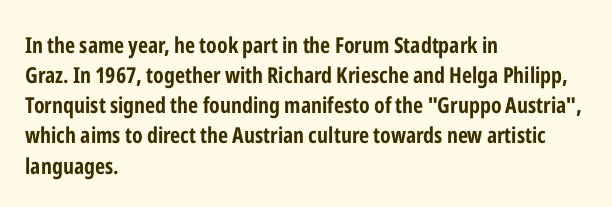
Q: Is the text bold? A: Yes.
Q: Is the text italic (slanted)? A: No, it is upright.
Q: Is the text underlined? A: No.
Q: How is the paragraph aligned? A: Left-aligned.
Q: Is the spacing between letters normal or unusually wide? A: Normal.
Q: Is the spacing between lines tight, normal or loose? A: Normal.
